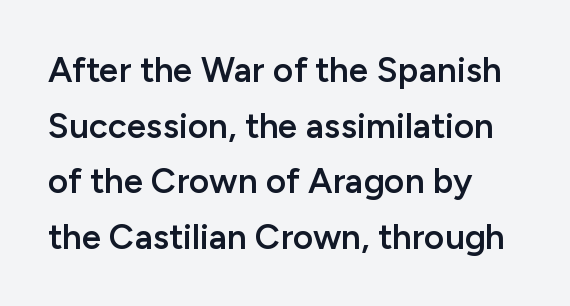
{"serif": "no", "italic": "no", "bold": "semi", "weight": "semibold", "width": "normal", "stroke_contrast": "low", "x_height": "medium", "monospaced": "no", "underline": "no", "align": "left", "line_spacing": "normal", "line_spacing_ratio": 1.59, "letter_spacing": "normal", "letter_spacing_em": 0.0, "glyph_px": 35}
